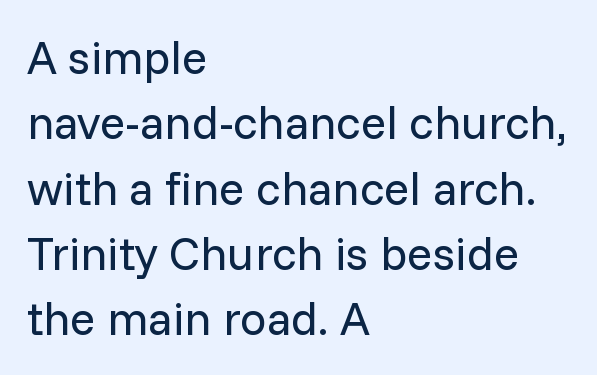
The image shows 47 px regular-weight sans-serif type, upright; set left-aligned, normal line spacing (1.39x), normal letter spacing, not underlined; low stroke contrast and a medium x-height.
